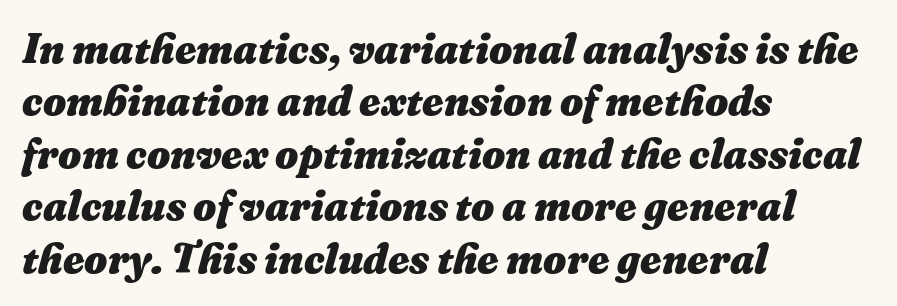
Q: Is the text bold? A: Yes.
Q: Is the text italic (slanted)? A: Yes, it leans right by about 16 degrees.
Q: Is the text underlined? A: No.
Q: How is the paragraph aligned? A: Left-aligned.
Q: Is the spacing between letters normal or unusually wide? A: Normal.
Q: Is the spacing between lines tight, normal or loose? A: Normal.
Q: Width (condensed, normal, or wide)? A: Normal.
Q: Stroke contrast? A: Medium.
Q: x-height? A: Medium.
Q: Monospaced? A: No.
